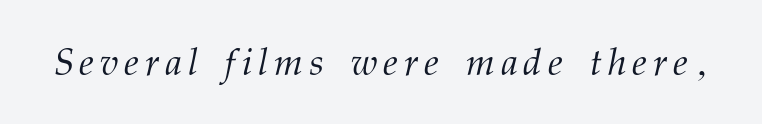
{"serif": "yes", "italic": "yes", "lean": "right", "slant_degrees": 12, "bold": "no", "weight": "light", "width": "normal", "stroke_contrast": "medium", "x_height": "medium", "monospaced": "no", "underline": "no", "glyph_px": 38}
